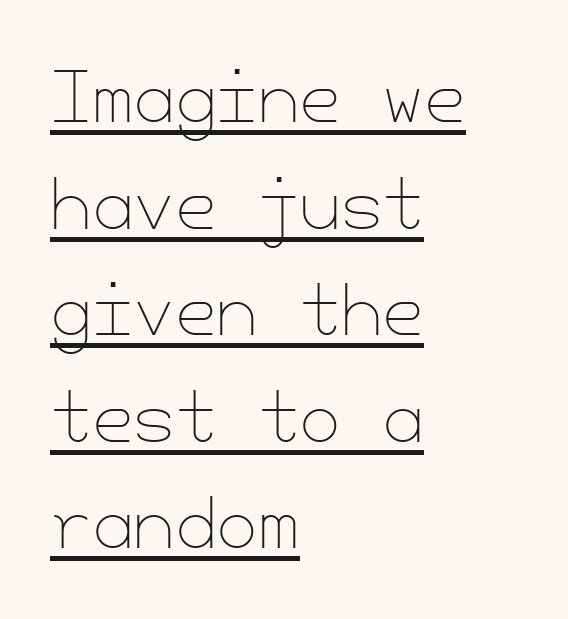
The image shows 67 px thin type, upright; set left-aligned, normal line spacing (1.59x), normal letter spacing, underlined; low stroke contrast and a small x-height.
